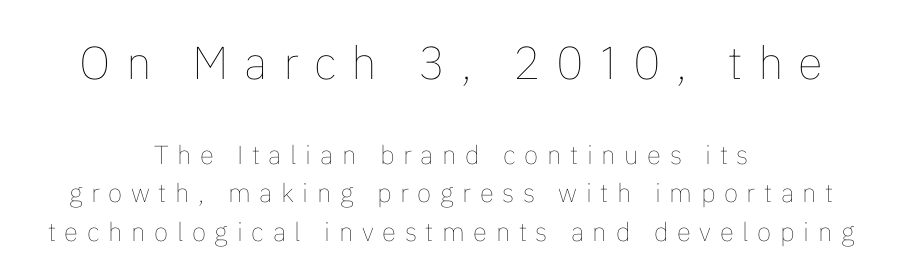
Q: Is the text bold? A: No.
Q: Is the text italic (slanted)? A: No, it is upright.
Q: Is the text underlined? A: No.
Q: How is the paragraph aligned? A: Centered.
Q: Is the spacing between letters normal or unusually wide? A: Unusually wide.
Q: Is the spacing between lines tight, normal or loose? A: Normal.
Q: Which block of text is set in a larger size, the first (top) or the second (bottom)? A: The first (top) one.
Q: Width (condensed, normal, or wide)? A: Normal.
Q: Stroke contrast? A: Low.
Q: x-height? A: Medium.
Q: Monospaced? A: No.
